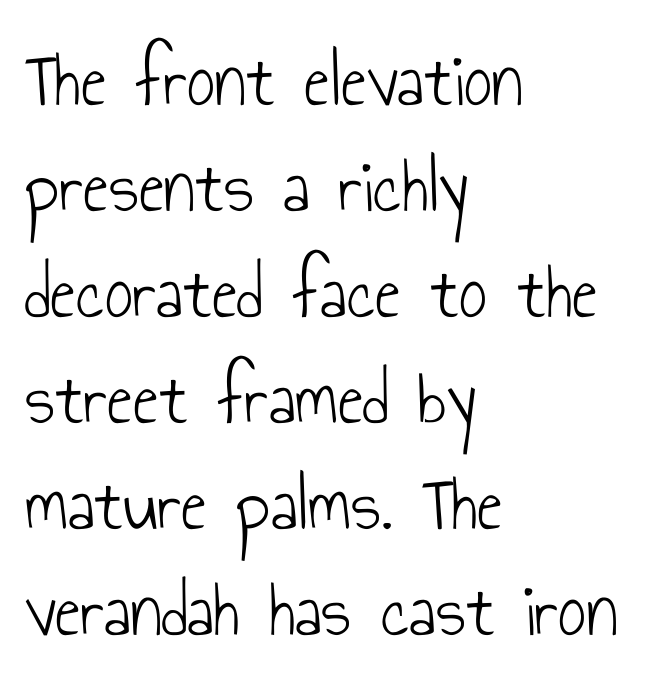
{"serif": "no", "italic": "no", "bold": "no", "weight": "light", "width": "condensed", "stroke_contrast": "low", "x_height": "small", "monospaced": "no", "underline": "no", "align": "left", "line_spacing": "normal", "line_spacing_ratio": 1.36, "letter_spacing": "normal", "letter_spacing_em": 0.0, "glyph_px": 78}
